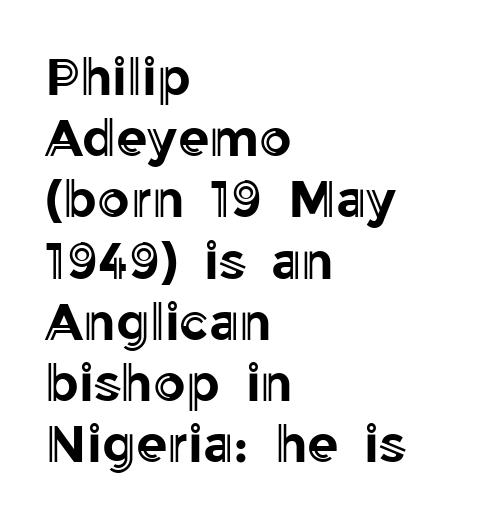
Q: Is the text italic (slanted)? A: No, it is upright.
Q: Is the text underlined? A: No.
Q: How is the paragraph aligned? A: Left-aligned.
Q: Is the spacing between letters normal or unusually wide? A: Normal.
Q: Width (condensed, normal, or wide)? A: Normal.
Q: x-height? A: Medium.
Q: Monospaced? A: No.
